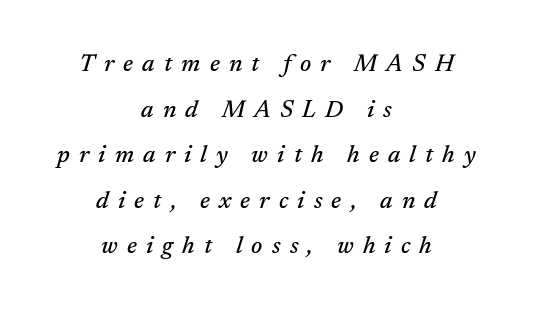
The typesetter chose a symmetrical, centered arrangement here. Regarding leading, the lines here are spaced well apart. Posture: slanted. Characters follow at a spacing far wider than the type designer built in. Only glyphs here, with clear space below each row.
